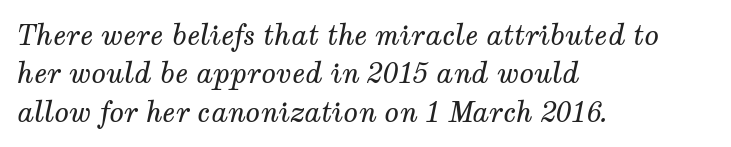
{"italic": "yes", "lean": "right", "slant_degrees": 12, "bold": "no", "underline": "no", "align": "left", "line_spacing": "normal", "line_spacing_ratio": 1.42, "letter_spacing": "normal", "letter_spacing_em": 0.0, "glyph_px": 27}
